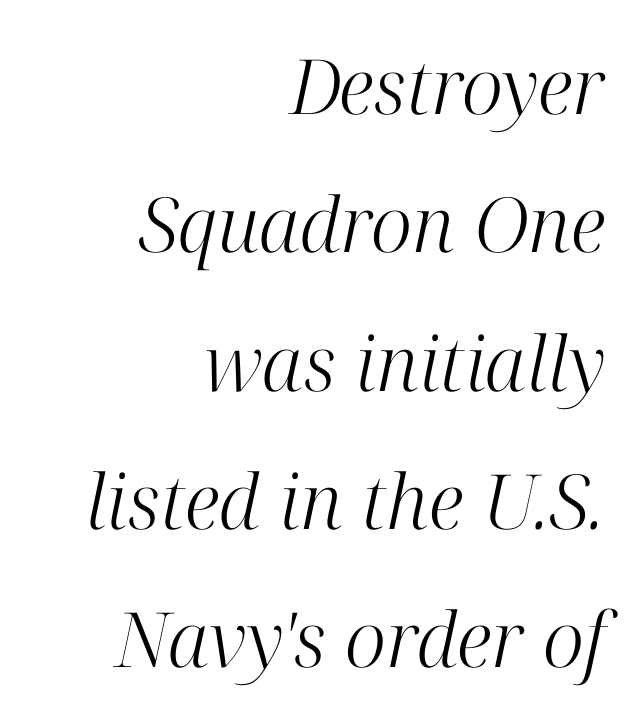
{"serif": "yes", "italic": "yes", "lean": "right", "slant_degrees": 12, "bold": "no", "weight": "light", "width": "normal", "stroke_contrast": "high", "x_height": "medium", "monospaced": "no", "underline": "no", "align": "right", "line_spacing_ratio": 1.82, "letter_spacing": "normal", "letter_spacing_em": 0.0, "glyph_px": 76}
